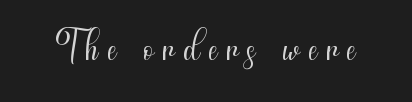
On a weight scale, this lands at 450 or below. Note the varied advance widths — an 'i' is clearly narrower than an 'm'. Underlining? Definitely not there.
